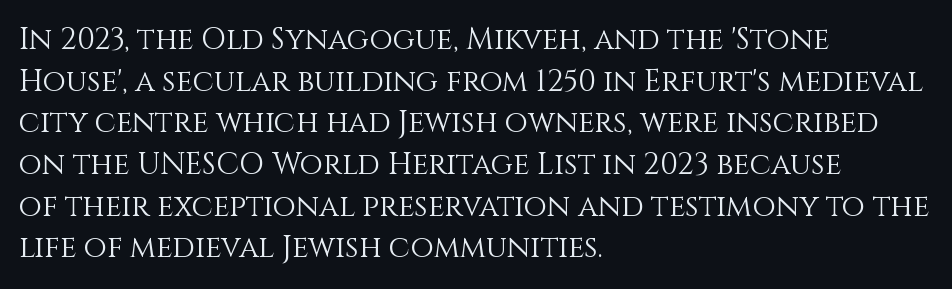
The image shows 30 px light type, upright; set left-aligned, normal line spacing (1.39x), normal letter spacing, not underlined; medium stroke contrast and a large x-height.
